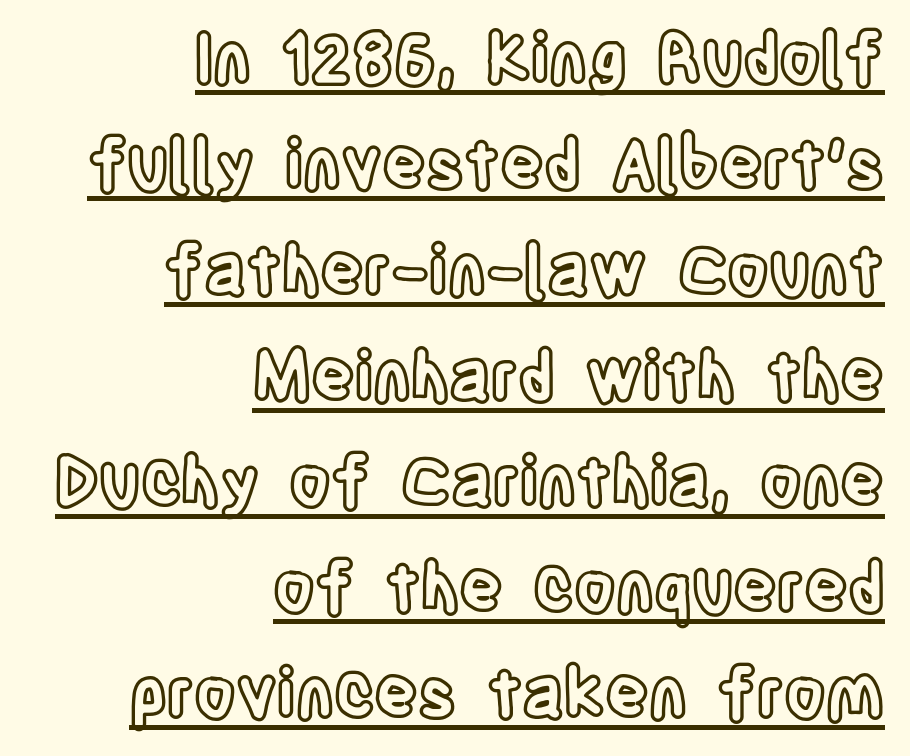
Q: Is the text italic (slanted)? A: No, it is upright.
Q: Is the text underlined? A: Yes.
Q: How is the paragraph aligned? A: Right-aligned.
Q: Is the spacing between letters normal or unusually wide? A: Normal.
Q: Is the spacing between lines tight, normal or loose? A: Normal.
Q: Width (condensed, normal, or wide)? A: Condensed.
Q: x-height? A: Large.
Q: Monospaced? A: No.
